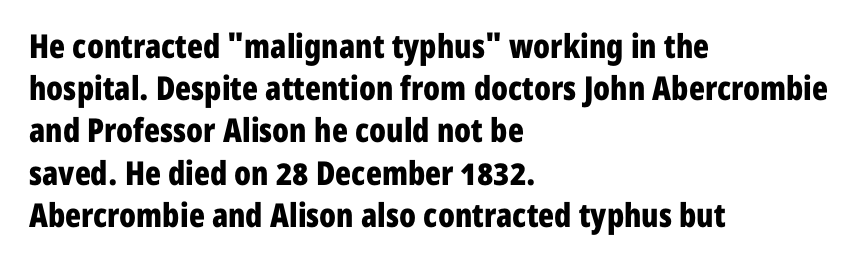
The image shows 33 px bold, condensed sans-serif type, upright; set left-aligned, normal line spacing (1.28x), normal letter spacing, not underlined; low stroke contrast and a medium x-height.
